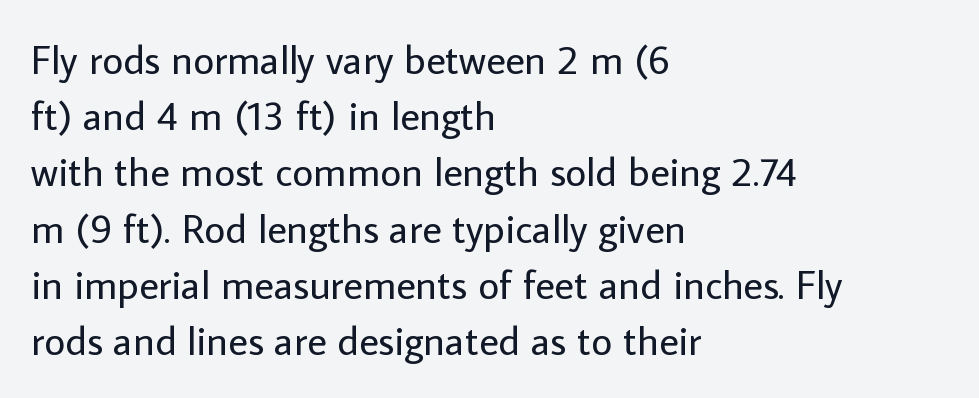
{"serif": "no", "italic": "no", "bold": "no", "weight": "regular", "width": "normal", "stroke_contrast": "low", "x_height": "medium", "monospaced": "no", "underline": "no", "align": "left", "line_spacing": "normal", "line_spacing_ratio": 1.37, "letter_spacing": "normal", "letter_spacing_em": 0.0, "glyph_px": 41}
